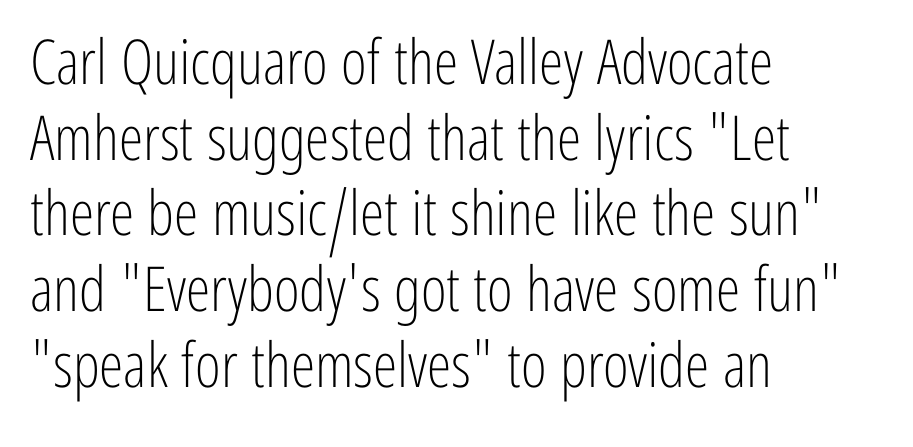
The image shows 62 px light, condensed sans-serif type, upright; set left-aligned, line spacing 1.22x, normal letter spacing, not underlined; low stroke contrast and a medium x-height.
